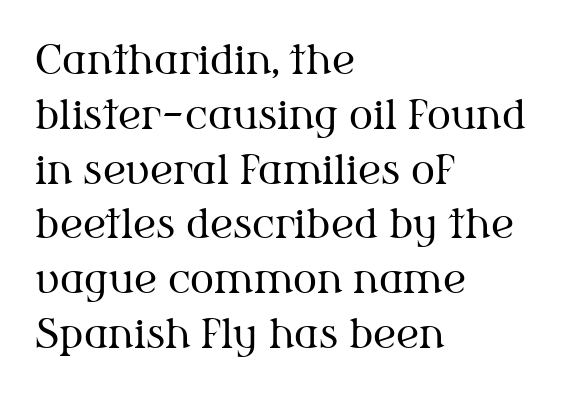
Q: Is the text bold? A: No.
Q: Is the text italic (slanted)? A: No, it is upright.
Q: Is the typeface a serif or a sans-serif typeface? A: Serif.
Q: Is the text underlined? A: No.
Q: How is the paragraph aligned? A: Left-aligned.
Q: Is the spacing between letters normal or unusually wide? A: Normal.
Q: Is the spacing between lines tight, normal or loose? A: Normal.
Q: Width (condensed, normal, or wide)? A: Normal.
Q: Stroke contrast? A: Medium.
Q: x-height? A: Medium.
Q: Monospaced? A: No.
